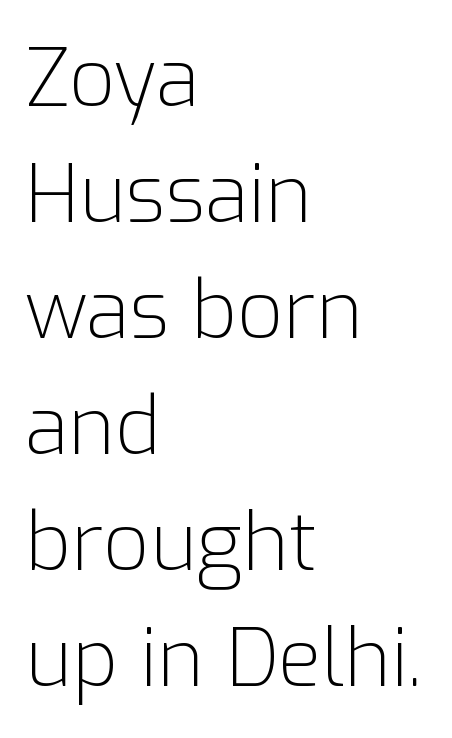
{"serif": "no", "italic": "no", "bold": "no", "weight": "light", "width": "normal", "stroke_contrast": "low", "x_height": "medium", "monospaced": "no", "underline": "no", "align": "left", "line_spacing": "normal", "line_spacing_ratio": 1.45, "letter_spacing": "normal", "letter_spacing_em": 0.0, "glyph_px": 80}
